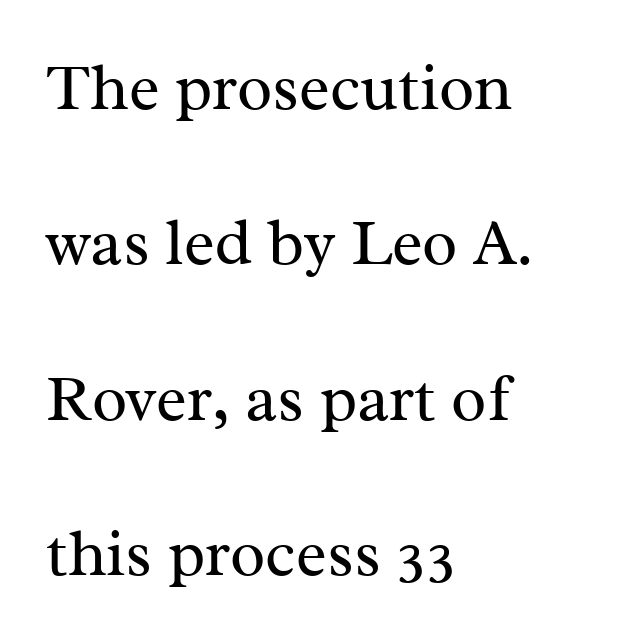
The image shows 65 px regular-weight serif type, upright; set left-aligned, loose line spacing (2.39x), normal letter spacing, not underlined; medium stroke contrast and a medium x-height.
